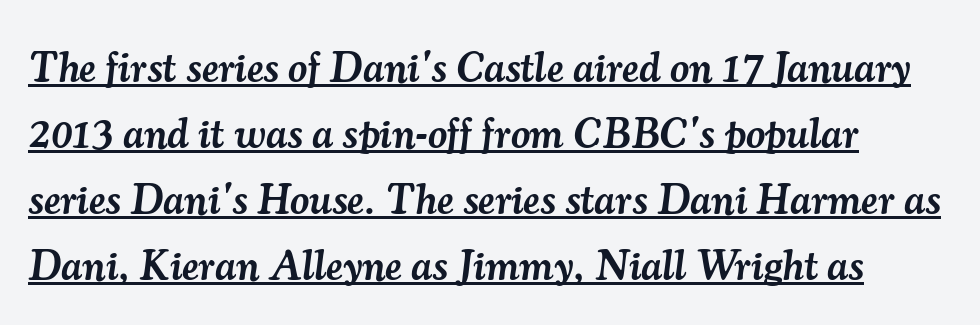
{"serif": "yes", "italic": "yes", "lean": "right", "slant_degrees": 7, "bold": "semi", "weight": "semibold", "width": "normal", "stroke_contrast": "medium", "x_height": "small", "monospaced": "no", "underline": "yes", "align": "left", "line_spacing": "normal", "line_spacing_ratio": 1.57, "letter_spacing": "normal", "letter_spacing_em": 0.0, "glyph_px": 42}
